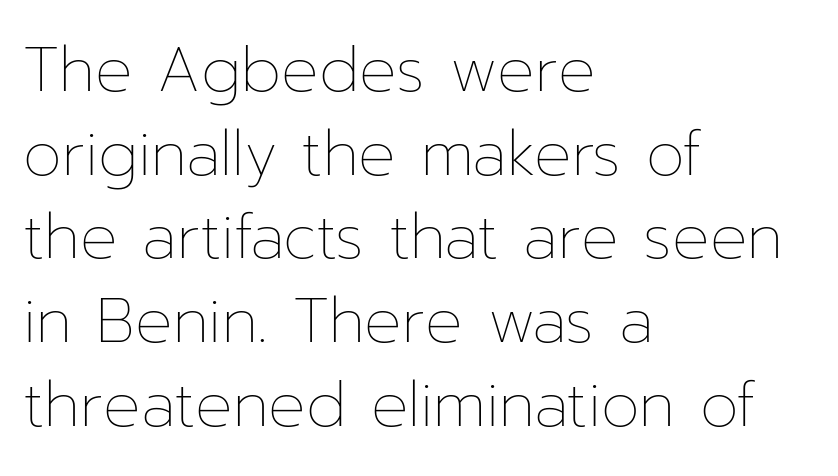
The image shows 62 px thin type, upright; set left-aligned, normal line spacing (1.35x), normal letter spacing, not underlined; low stroke contrast and a medium x-height.
